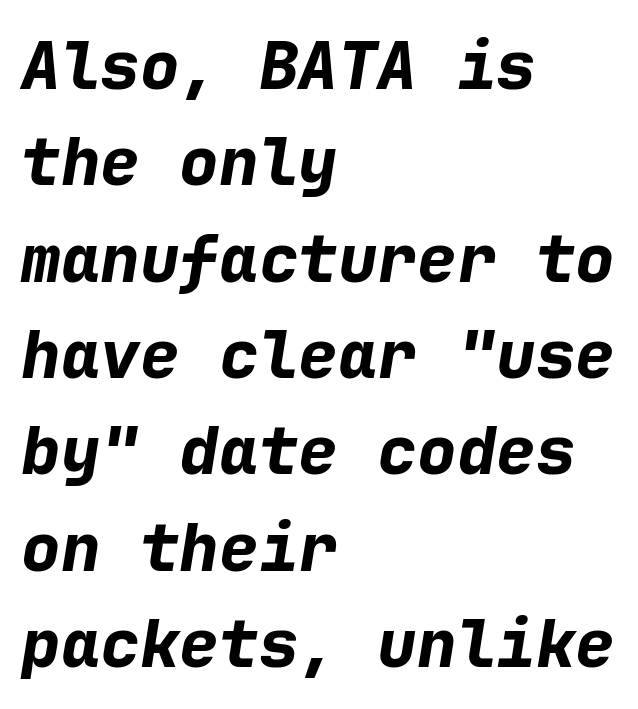
{"italic": "yes", "lean": "right", "slant_degrees": 9, "bold": "yes", "weight": "bold", "width": "normal", "stroke_contrast": "low", "x_height": "medium", "monospaced": "yes", "underline": "no", "align": "left", "line_spacing": "normal", "line_spacing_ratio": 1.46, "letter_spacing": "normal", "letter_spacing_em": 0.0, "glyph_px": 66}
